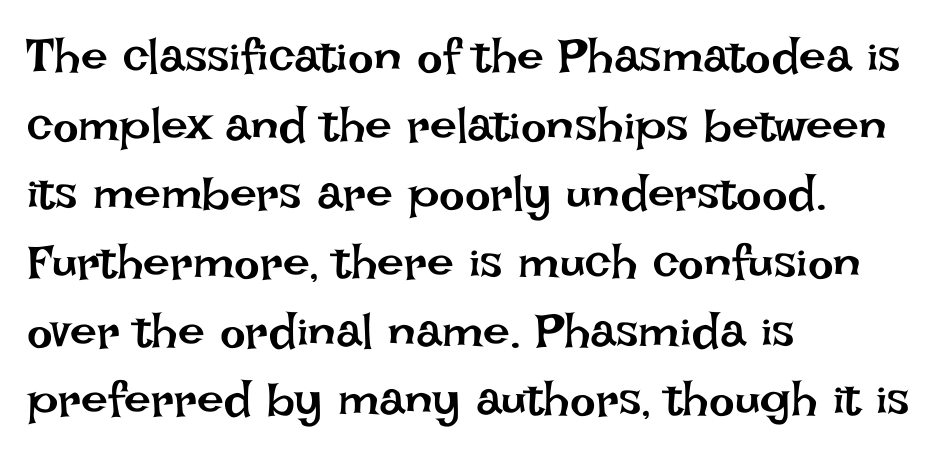
Q: Is the text bold? A: No.
Q: Is the text italic (slanted)? A: No, it is upright.
Q: Is the text underlined? A: No.
Q: How is the paragraph aligned? A: Left-aligned.
Q: Is the spacing between letters normal or unusually wide? A: Normal.
Q: Is the spacing between lines tight, normal or loose? A: Normal.
Q: Width (condensed, normal, or wide)? A: Normal.
Q: Stroke contrast? A: Low.
Q: x-height? A: Large.
Q: Monospaced? A: No.
